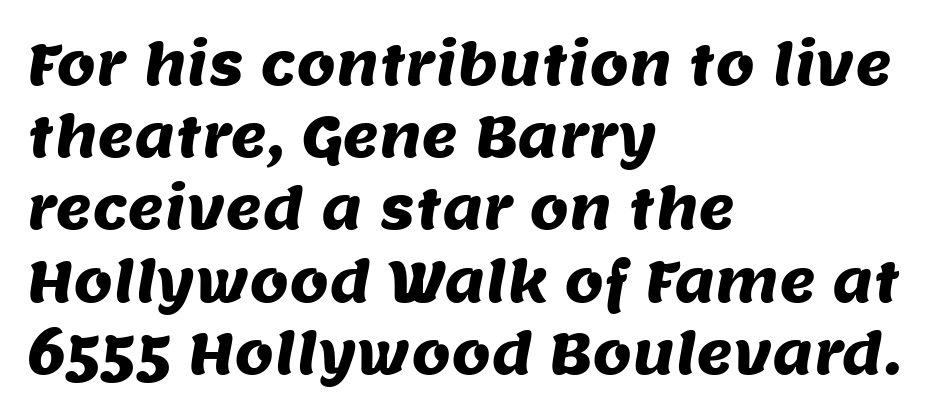
{"serif": "no", "width": "normal", "stroke_contrast": "medium", "x_height": "large", "monospaced": "no", "underline": "no", "align": "left", "line_spacing": "normal", "line_spacing_ratio": 1.29, "letter_spacing": "normal", "letter_spacing_em": 0.0, "glyph_px": 56}
